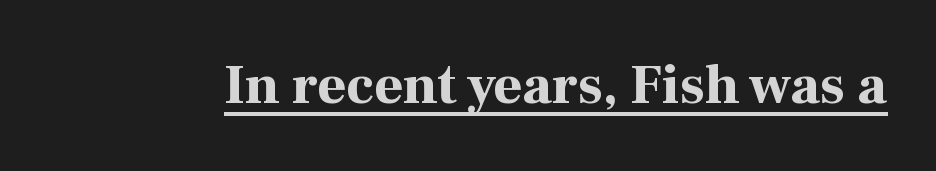
{"serif": "yes", "italic": "no", "bold": "yes", "weight": "bold", "width": "normal", "stroke_contrast": "high", "x_height": "medium", "monospaced": "no", "underline": "yes", "letter_spacing": "normal", "letter_spacing_em": 0.0, "glyph_px": 56}
